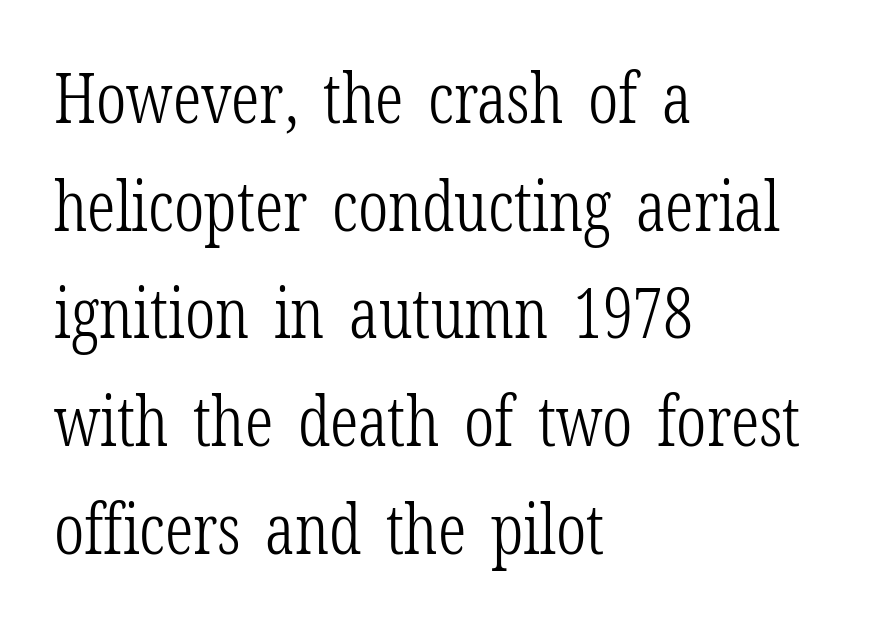
Q: Is the text bold? A: No.
Q: Is the text italic (slanted)? A: No, it is upright.
Q: Is the typeface a serif or a sans-serif typeface? A: Serif.
Q: Is the text underlined? A: No.
Q: How is the paragraph aligned? A: Left-aligned.
Q: Is the spacing between letters normal or unusually wide? A: Normal.
Q: Is the spacing between lines tight, normal or loose? A: Normal.
Q: Width (condensed, normal, or wide)? A: Condensed.
Q: Stroke contrast? A: Low.
Q: x-height? A: Medium.
Q: Monospaced? A: No.
